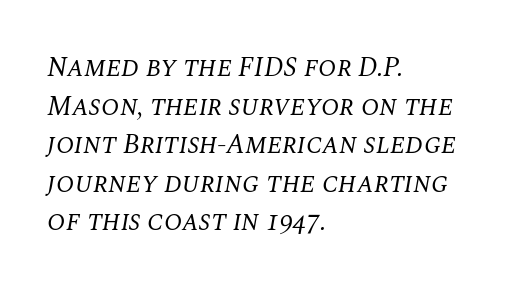
Q: Is the text bold? A: No.
Q: Is the text italic (slanted)? A: Yes, it leans right by about 10 degrees.
Q: Is the text underlined? A: No.
Q: How is the paragraph aligned? A: Left-aligned.
Q: Is the spacing between letters normal or unusually wide? A: Normal.
Q: Is the spacing between lines tight, normal or loose? A: Normal.
